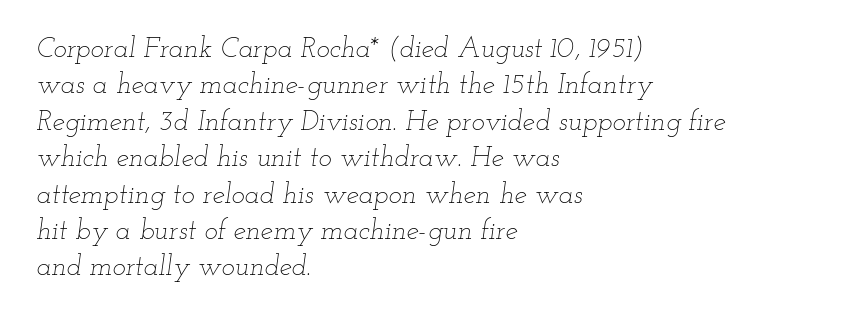
Q: Is the text bold? A: No.
Q: Is the text italic (slanted)? A: Yes, it leans right by about 12 degrees.
Q: Is the text underlined? A: No.
Q: How is the paragraph aligned? A: Left-aligned.
Q: Is the spacing between letters normal or unusually wide? A: Normal.
Q: Is the spacing between lines tight, normal or loose? A: Normal.
Q: Width (condensed, normal, or wide)? A: Wide.
Q: Stroke contrast? A: Low.
Q: x-height? A: Small.
Q: Monospaced? A: No.
